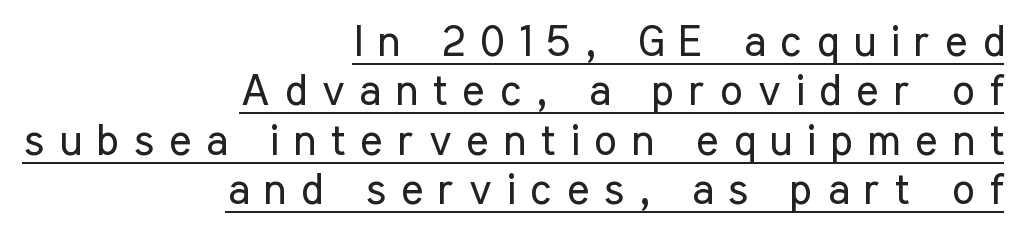
{"serif": "no", "italic": "no", "bold": "no", "weight": "regular", "width": "condensed", "stroke_contrast": "low", "x_height": "medium", "monospaced": "no", "underline": "yes", "align": "right", "line_spacing": "tight", "line_spacing_ratio": 1.15, "letter_spacing": "wide", "letter_spacing_em": 0.34, "glyph_px": 43}
